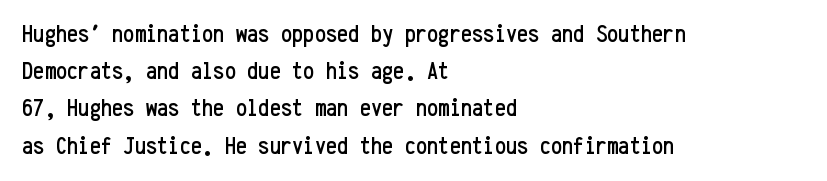
Q: Is the text italic (slanted)? A: No, it is upright.
Q: Is the text underlined? A: No.
Q: How is the paragraph aligned? A: Left-aligned.
Q: Is the spacing between letters normal or unusually wide? A: Normal.
Q: Is the spacing between lines tight, normal or loose? A: Normal.
